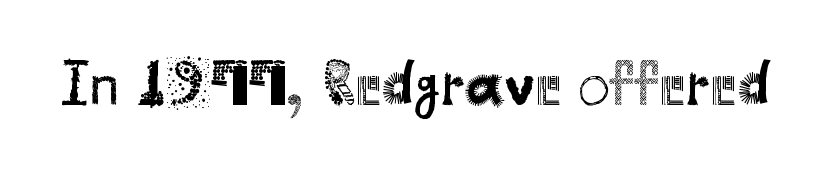
Q: Is the text bold? A: No.
Q: Is the text italic (slanted)? A: No, it is upright.
Q: Is the typeface a serif or a sans-serif typeface? A: Sans-serif.
Q: Is the text underlined? A: No.
Q: Is the spacing between letters normal or unusually wide? A: Normal.
Q: Width (condensed, normal, or wide)? A: Normal.
Q: Stroke contrast? A: Medium.
Q: x-height? A: Small.
Q: Monospaced? A: No.
